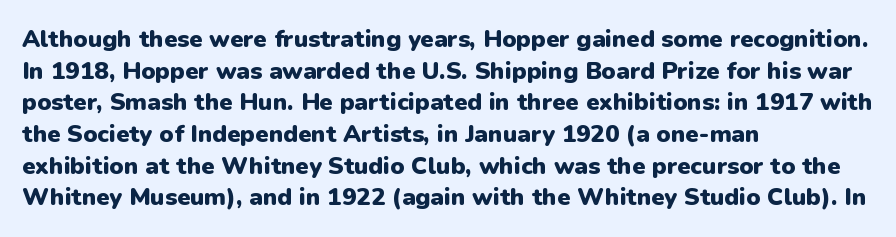
Honestly, the letter spacing is just normal — you wouldn't notice it. One glance says typical: line gaps are just what's usual. These lines stack with their left ends in a neat column. The type sits square on the baseline with zero lean. Descender tails drop into unmarked territory. How heavy is the stroke? Heavy — this is a bold.
